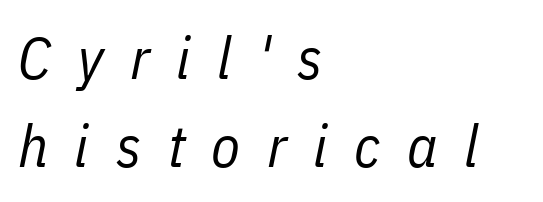
Heft: none added — not bold. Would a proofreader flag this as italicized? Yes. A clean baseline with only descenders dipping below it. The line-height multiplier appears to be the usual default. Which margin do the lines hug? The left one — the right edge is uneven. The tracking jumps out immediately: characters are airy and widely separated.
